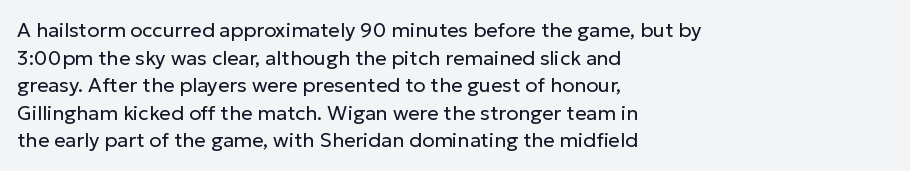
The image shows 20 px text type, upright; set left-aligned, normal line spacing (1.38x), normal letter spacing, not underlined.
